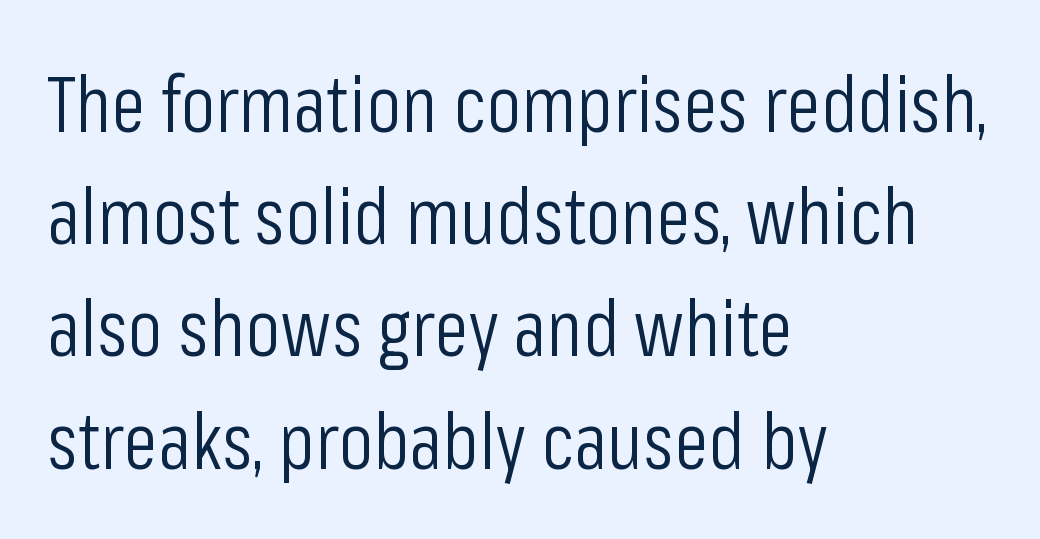
Is this a fixed-width face? No — the glyphs have proportional, varying widths. The lettering holds an erect, upright posture throughout. Horizontally, the lines are justified to the leading edge only. Stems and bowls with no extra thickness — not bold. The specimen omits any rule beneath the text block's lines. Stroke terminals: plain, sans-serif.
